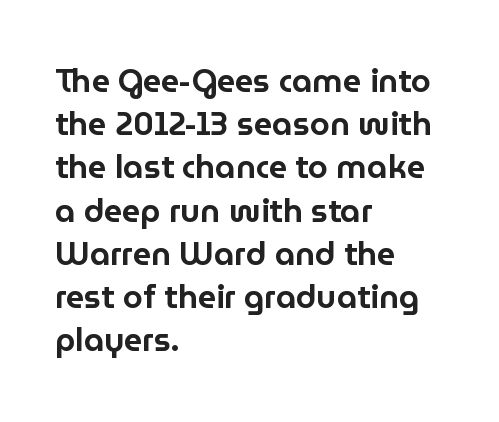
Q: Is the text italic (slanted)? A: No, it is upright.
Q: Is the typeface a serif or a sans-serif typeface? A: Sans-serif.
Q: Is the text underlined? A: No.
Q: How is the paragraph aligned? A: Left-aligned.
Q: Is the spacing between letters normal or unusually wide? A: Normal.
Q: Is the spacing between lines tight, normal or loose? A: Normal.
Q: Width (condensed, normal, or wide)? A: Normal.
Q: Stroke contrast? A: Low.
Q: x-height? A: Medium.
Q: Monospaced? A: No.
